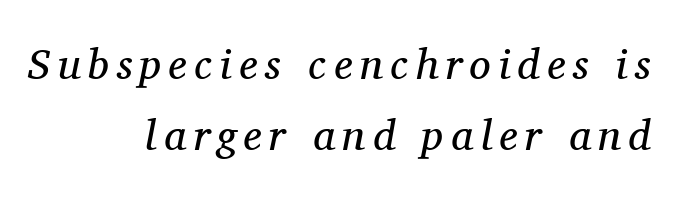
Q: Is the text bold? A: No.
Q: Is the text italic (slanted)? A: Yes, it leans right by about 11 degrees.
Q: Is the typeface a serif or a sans-serif typeface? A: Serif.
Q: Is the text underlined? A: No.
Q: How is the paragraph aligned? A: Right-aligned.
Q: Is the spacing between lines tight, normal or loose? A: Normal.
Q: Width (condensed, normal, or wide)? A: Normal.
Q: Stroke contrast? A: Medium.
Q: x-height? A: Medium.
Q: Monospaced? A: No.
